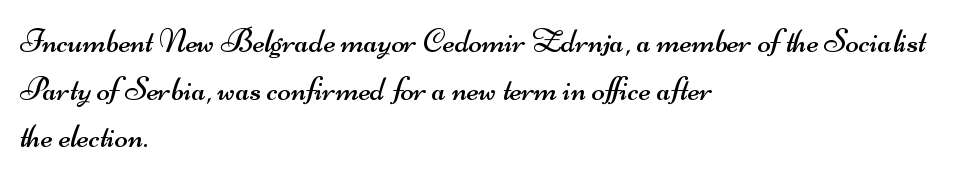
Has an underline been added? It has not. Nothing unusual about the tracking: characters are spaced as the font intends. The rendering uses natural spacing where letterforms have individual widths. The typeface has the unassuming heft of standard copy or less. Is there much room between lines? A standard amount, neither cramped nor airy.
